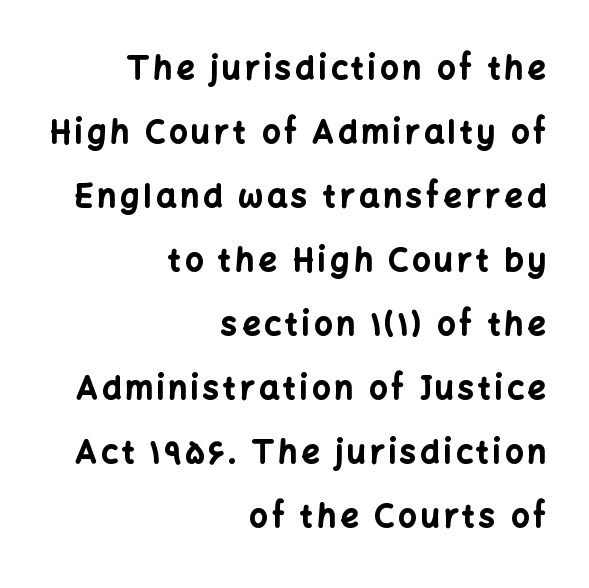
Q: Is the text bold? A: Yes.
Q: Is the text italic (slanted)? A: No, it is upright.
Q: Is the typeface a serif or a sans-serif typeface? A: Sans-serif.
Q: Is the text underlined? A: No.
Q: How is the paragraph aligned? A: Right-aligned.
Q: Is the spacing between lines tight, normal or loose? A: Loose.
Q: Width (condensed, normal, or wide)? A: Normal.
Q: Stroke contrast? A: Low.
Q: x-height? A: Medium.
Q: Monospaced? A: No.
